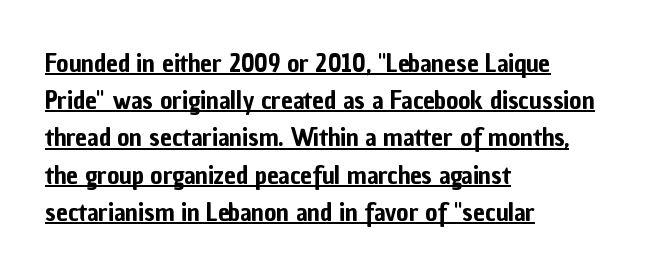
{"italic": "no", "underline": "yes", "align": "left", "line_spacing": "normal", "line_spacing_ratio": 1.43, "letter_spacing": "normal", "letter_spacing_em": 0.0, "glyph_px": 26}
